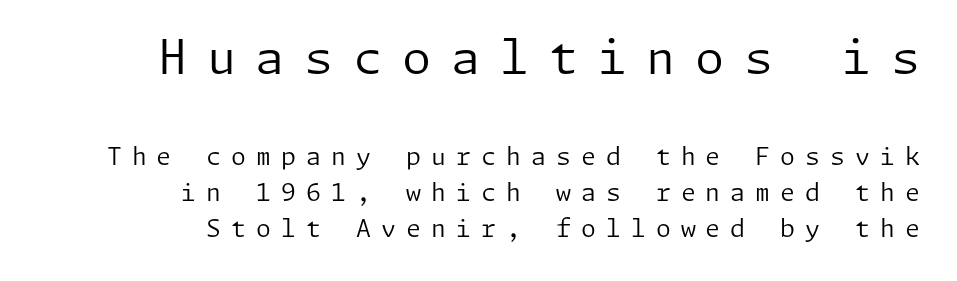
{"serif": "no", "italic": "no", "bold": "no", "weight": "regular", "width": "normal", "stroke_contrast": "low", "x_height": "medium", "underline": "no", "align": "right", "line_spacing": "normal", "line_spacing_ratio": 1.51, "letter_spacing": "wide", "letter_spacing_em": 0.42, "larger_block": "first", "size_ratio": 1.96, "glyph_px": 47}
